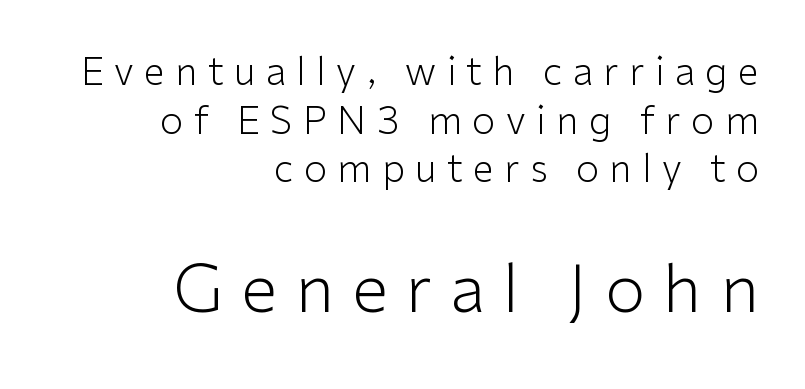
Weight: not bold — regular or lighter. Serifs: no, the terminals of the letterforms are clean. This is the regular roman posture of the typeface. Layout note: lines flush right.
